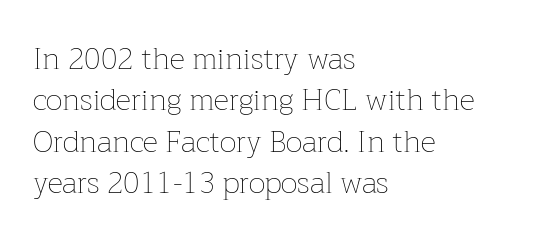
{"italic": "no", "bold": "no", "weight": "thin", "width": "normal", "stroke_contrast": "low", "x_height": "medium", "monospaced": "no", "underline": "no", "align": "left", "line_spacing": "normal", "line_spacing_ratio": 1.38, "letter_spacing": "normal", "letter_spacing_em": 0.0, "glyph_px": 30}
